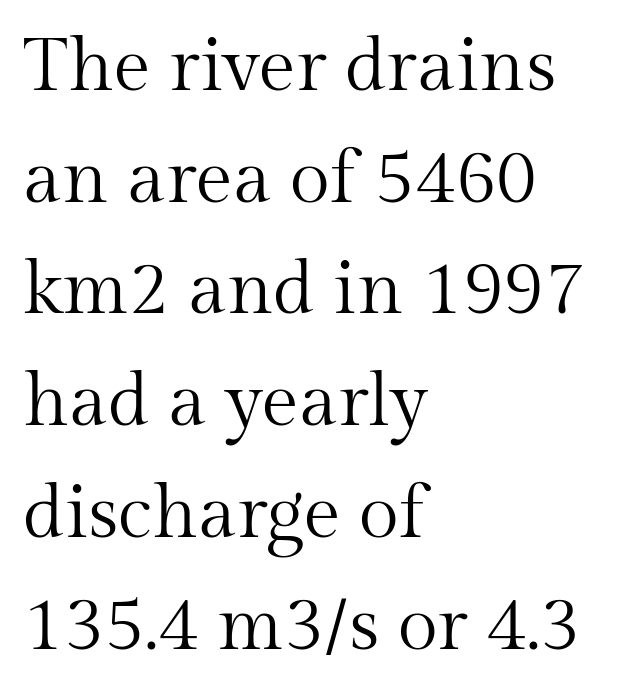
Q: Is the text bold? A: No.
Q: Is the text italic (slanted)? A: No, it is upright.
Q: Is the typeface a serif or a sans-serif typeface? A: Serif.
Q: Is the text underlined? A: No.
Q: How is the paragraph aligned? A: Left-aligned.
Q: Is the spacing between letters normal or unusually wide? A: Normal.
Q: Is the spacing between lines tight, normal or loose? A: Normal.
Q: Width (condensed, normal, or wide)? A: Normal.
Q: Stroke contrast? A: Medium.
Q: x-height? A: Medium.
Q: Monospaced? A: No.
